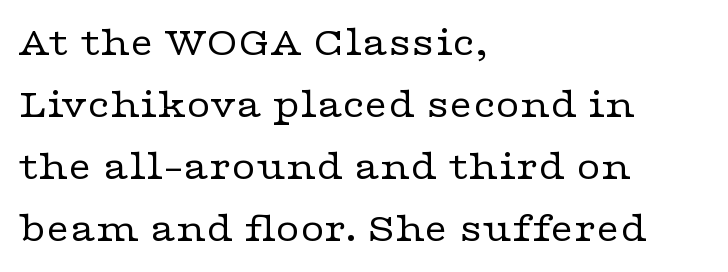
{"serif": "yes", "italic": "no", "bold": "no", "weight": "regular", "width": "wide", "stroke_contrast": "low", "x_height": "medium", "monospaced": "no", "underline": "no", "align": "left", "line_spacing": "normal", "line_spacing_ratio": 1.51, "letter_spacing": "normal", "letter_spacing_em": 0.0, "glyph_px": 41}
